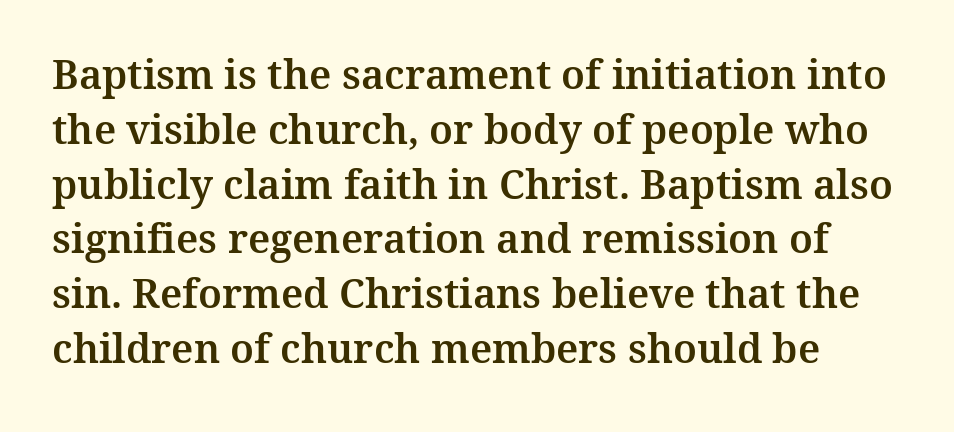
{"serif": "yes", "italic": "no", "width": "normal", "stroke_contrast": "medium", "x_height": "medium", "monospaced": "no", "underline": "no", "line_spacing": "normal", "line_spacing_ratio": 1.37, "letter_spacing": "normal", "letter_spacing_em": 0.0, "glyph_px": 40}
